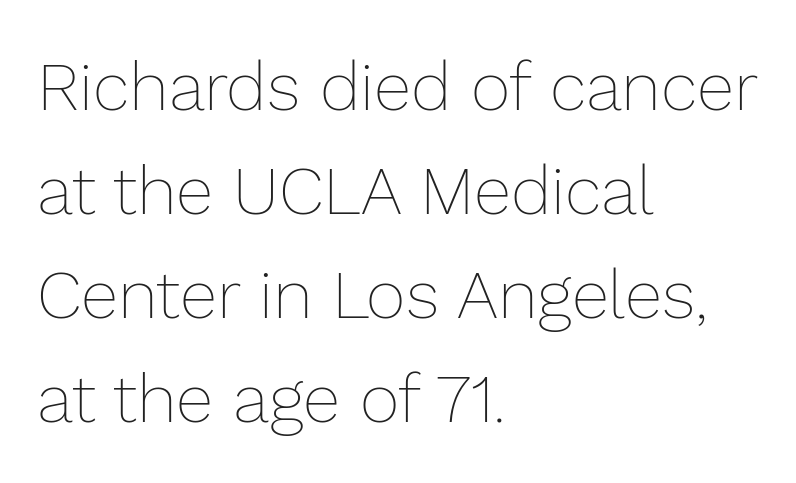
Q: Is the text bold? A: No.
Q: Is the text italic (slanted)? A: No, it is upright.
Q: Is the text underlined? A: No.
Q: How is the paragraph aligned? A: Left-aligned.
Q: Is the spacing between letters normal or unusually wide? A: Normal.
Q: Is the spacing between lines tight, normal or loose? A: Normal.
Q: Width (condensed, normal, or wide)? A: Normal.
Q: Stroke contrast? A: Low.
Q: x-height? A: Medium.
Q: Monospaced? A: No.
